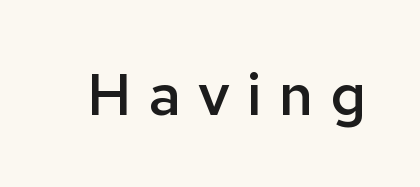
{"serif": "no", "italic": "no", "bold": "semi", "weight": "semibold", "width": "normal", "stroke_contrast": "low", "x_height": "medium", "monospaced": "no", "underline": "no", "letter_spacing": "wide", "letter_spacing_em": 0.29, "glyph_px": 59}
